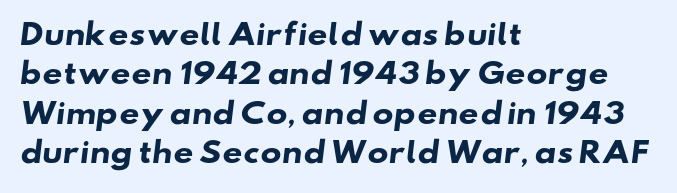
This rendering uses left alignment, leaving the right contour irregular. Rule under the text: the space is simply empty. The passage shown has conventional tracking throughout. Compared with an ordinary text face, these strokes are far heavier — a full bold.
